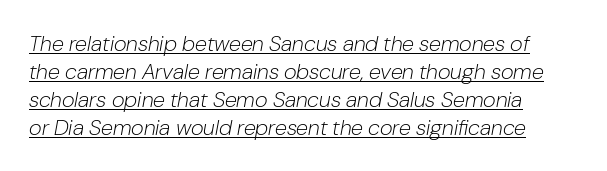
{"italic": "yes", "lean": "right", "slant_degrees": 10, "bold": "no", "underline": "yes", "align": "left", "line_spacing": "normal", "line_spacing_ratio": 1.27, "letter_spacing": "normal", "letter_spacing_em": 0.0, "glyph_px": 22}
